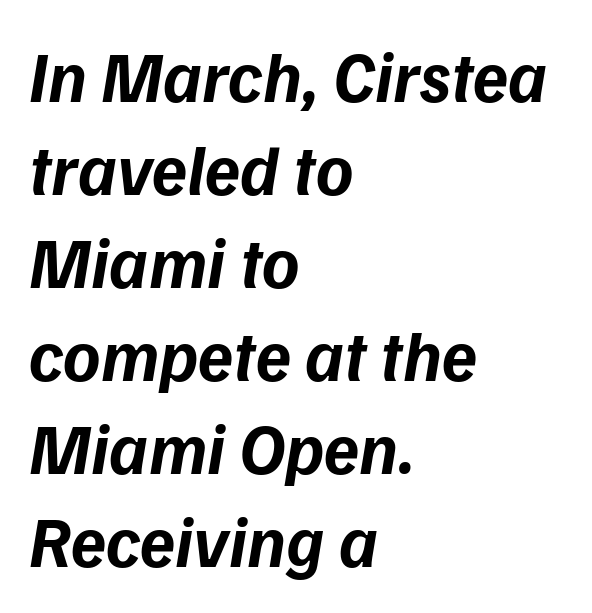
{"italic": "yes", "lean": "right", "slant_degrees": 9, "bold": "yes", "weight": "bold", "width": "normal", "stroke_contrast": "low", "x_height": "medium", "monospaced": "no", "underline": "no", "align": "left", "line_spacing": "normal", "line_spacing_ratio": 1.31, "letter_spacing": "normal", "letter_spacing_em": 0.0, "glyph_px": 71}
